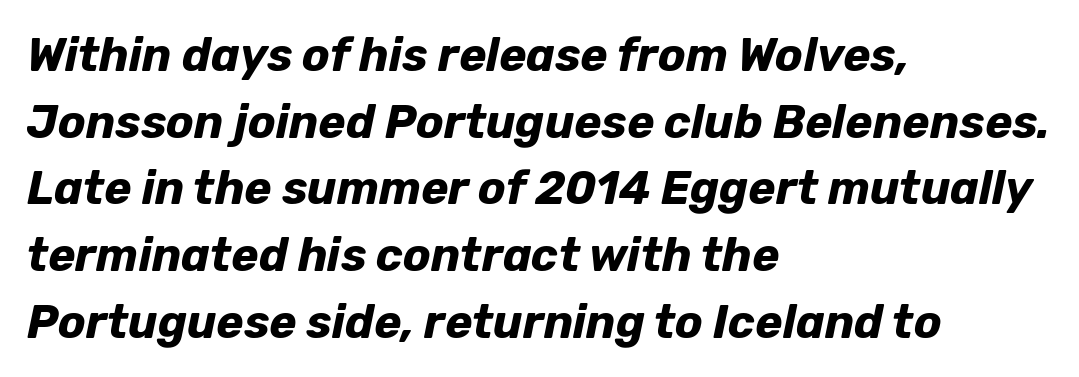
{"italic": "yes", "lean": "right", "slant_degrees": 12, "bold": "yes", "weight": "bold", "width": "normal", "stroke_contrast": "low", "x_height": "medium", "monospaced": "no", "underline": "no", "align": "left", "line_spacing": "normal", "line_spacing_ratio": 1.45, "letter_spacing": "normal", "letter_spacing_em": 0.0, "glyph_px": 46}
